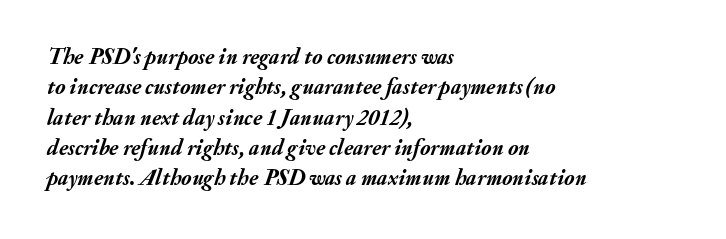
Q: Is the text bold? A: Yes.
Q: Is the text italic (slanted)? A: Yes, it leans right by about 20 degrees.
Q: Is the text underlined? A: No.
Q: How is the paragraph aligned? A: Left-aligned.
Q: Is the spacing between letters normal or unusually wide? A: Normal.
Q: Is the spacing between lines tight, normal or loose? A: Normal.
